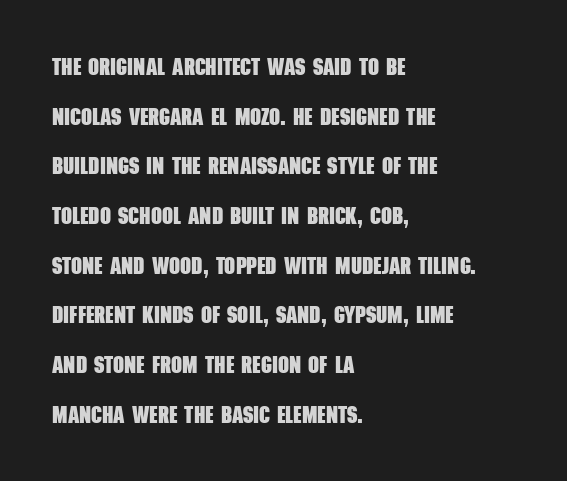
The image shows 24 px bold type; set left-aligned, loose line spacing (2.07x), normal letter spacing, not underlined.
